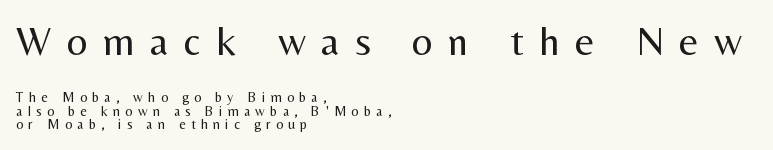
Q: Is the text bold? A: No.
Q: Is the text italic (slanted)? A: No, it is upright.
Q: Is the typeface a serif or a sans-serif typeface? A: Sans-serif.
Q: Is the text underlined? A: No.
Q: How is the paragraph aligned? A: Left-aligned.
Q: Is the spacing between letters normal or unusually wide? A: Unusually wide.
Q: Is the spacing between lines tight, normal or loose? A: Tight.
Q: Which block of text is set in a larger size, the first (top) or the second (bottom)? A: The first (top) one.
Q: Width (condensed, normal, or wide)? A: Normal.
Q: Stroke contrast? A: Medium.
Q: x-height? A: Medium.
Q: Monospaced? A: No.
